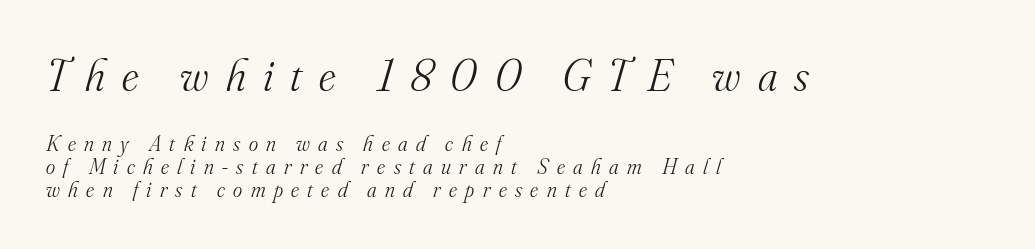
The image shows 45 px light serif type, italic (leaning right); set left-aligned, tight line spacing (1.04x), unusually wide letter spacing (+0.38 em), not underlined; the first (top) block is 2.05x larger; medium stroke contrast and a small x-height.
